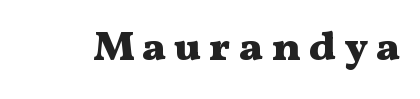
{"serif": "yes", "italic": "no", "bold": "yes", "weight": "heavy", "width": "wide", "stroke_contrast": "medium", "x_height": "medium", "monospaced": "no", "underline": "no", "letter_spacing": "wide", "letter_spacing_em": 0.2, "glyph_px": 41}
